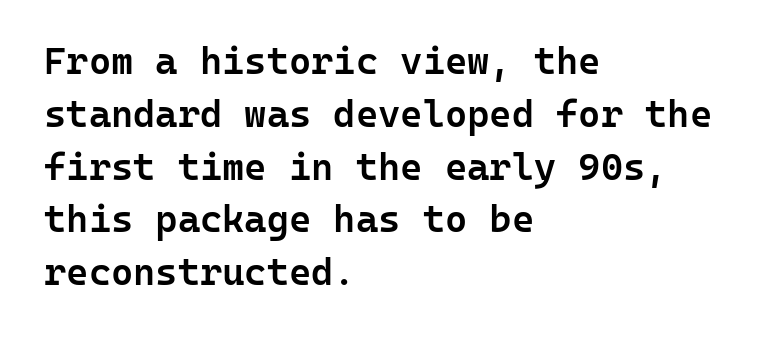
{"serif": "no", "italic": "no", "bold": "semi", "weight": "semibold", "width": "normal", "stroke_contrast": "low", "x_height": "medium", "monospaced": "yes", "underline": "no", "align": "left", "line_spacing": "normal", "line_spacing_ratio": 1.39, "letter_spacing": "normal", "letter_spacing_em": 0.0, "glyph_px": 38}
